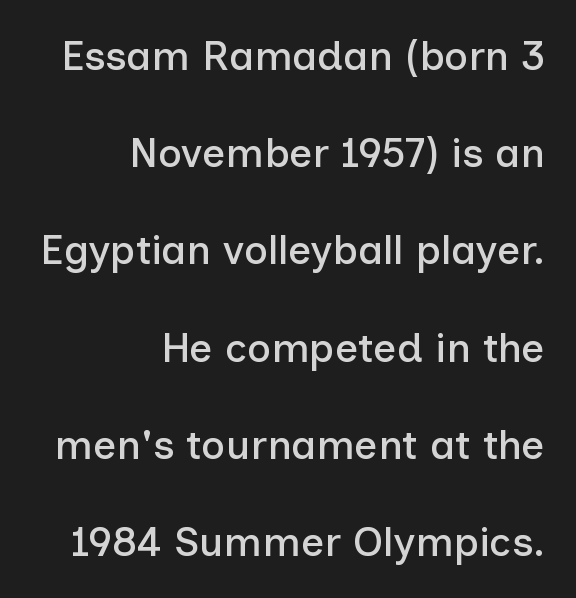
The image shows 41 px sans-serif type, upright; set right-aligned, loose line spacing (2.37x), normal letter spacing, not underlined; low stroke contrast and a medium x-height.
